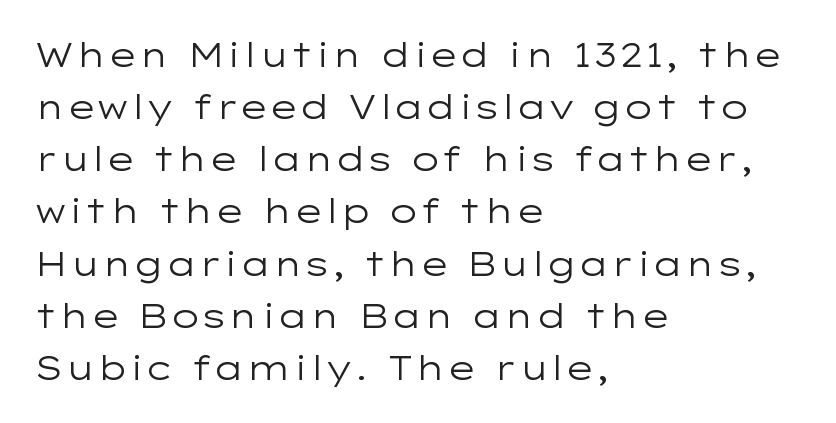
The image shows 33 px regular-weight, wide sans-serif type, upright; set left-aligned, normal line spacing (1.58x), normal letter spacing, not underlined; low stroke contrast and a medium x-height.
